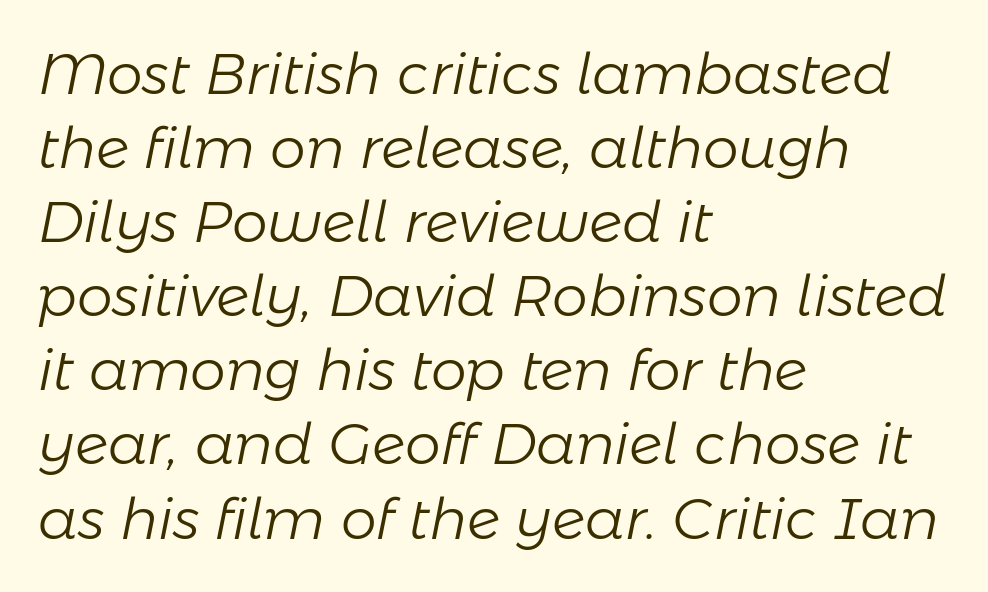
Stem width sits at or under what a default text font uses. The passage shown has conventional tracking throughout. Italic? Definitely — the glyphs are oblique. The specimen omits any rule beneath the text block's lines. Is the block centered? No — it sits flush against the left margin. Quick note: interline space is typical.
